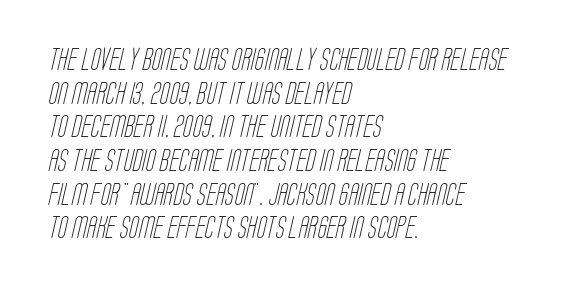
{"bold": "no", "underline": "no", "align": "left", "line_spacing": "normal", "line_spacing_ratio": 1.53, "letter_spacing": "normal", "letter_spacing_em": 0.0, "glyph_px": 22}
